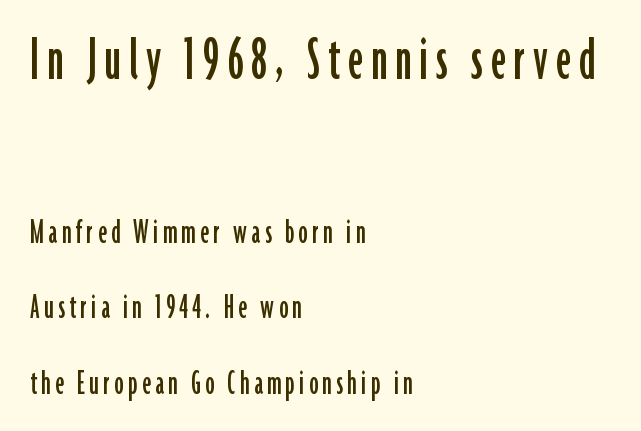
Quick note: not italic, upright. Does the leading feel generous? Absolutely, it's lavish. What kind of face is this? One without serifs — a sans. Look at the glyph heights: the upper group is clearly the bigger setting. These lines are set flush left with a ragged right edge.
